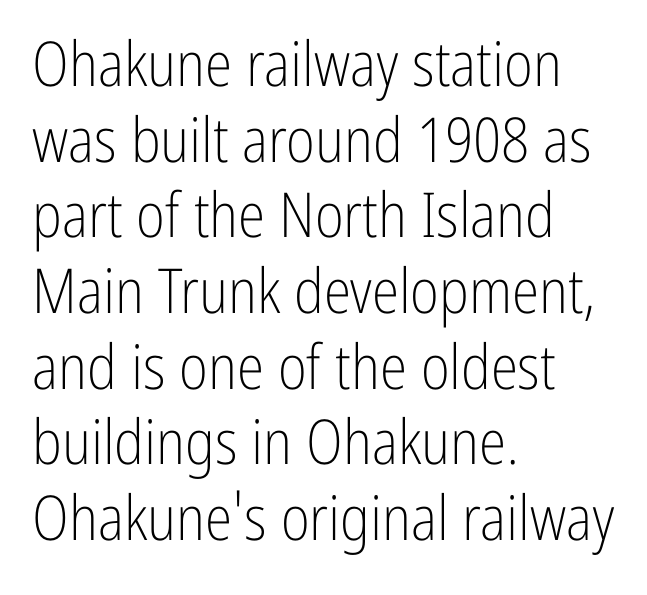
Q: Is the text bold? A: No.
Q: Is the text italic (slanted)? A: No, it is upright.
Q: Is the typeface a serif or a sans-serif typeface? A: Sans-serif.
Q: Is the text underlined? A: No.
Q: How is the paragraph aligned? A: Left-aligned.
Q: Is the spacing between letters normal or unusually wide? A: Normal.
Q: Width (condensed, normal, or wide)? A: Condensed.
Q: Stroke contrast? A: Low.
Q: x-height? A: Medium.
Q: Monospaced? A: No.
